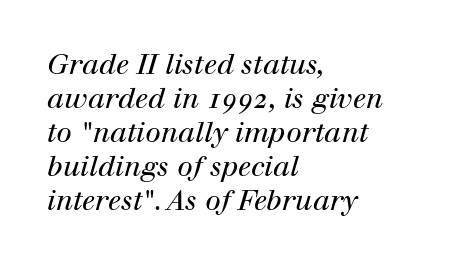
The paragraph shown leans on its left margin. Each letter keeps its own natural width here, so spacing adapts to shape. Is the type heavy? It reads as light-to-regular instead. Every character sits at an angle, as italics do. Regarding serifs, this sample has them.
